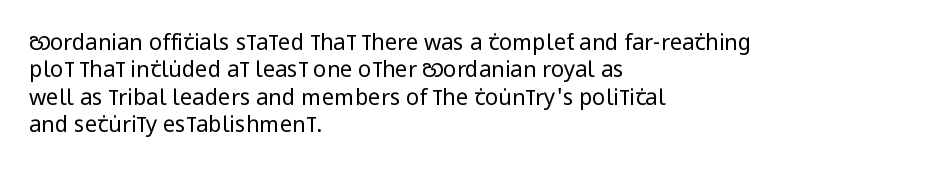
Counters stay open thanks to moderate or lighter strokes. All the whitespace from short lines collects on the right. Normally led — the rows are evenly, conventionally spaced. The glyphs are unaccompanied by any horizontal stroke below them.
